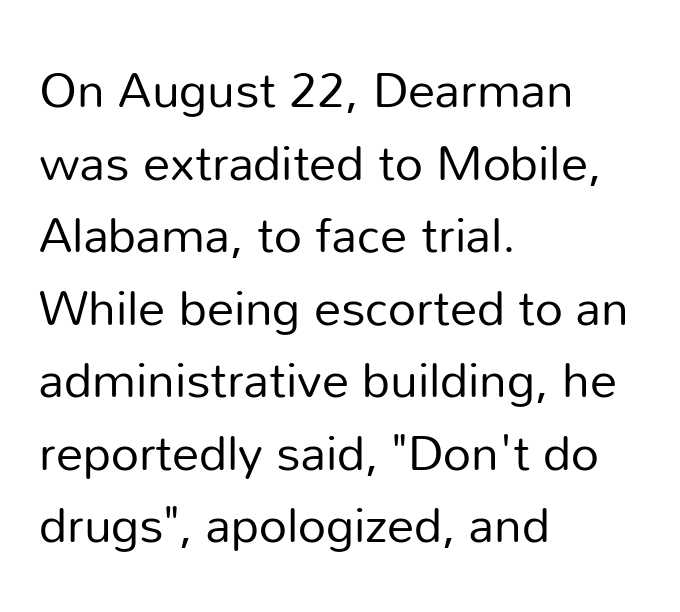
Letters have the restrained weight of plain body copy at most. No feet cap the strokes, marking this as sans-serif type. The glyphs are unaccompanied by any horizontal stroke below them. Spacing between characters is what you'd get straight out of the box. Is there much room between lines? A standard amount, neither cramped nor airy.
